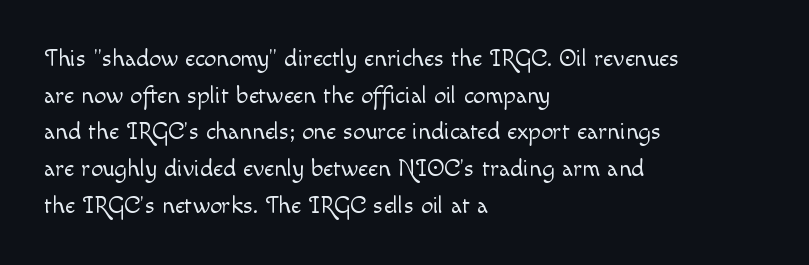
Q: Is the text bold? A: No.
Q: Is the text italic (slanted)? A: No, it is upright.
Q: Is the text underlined? A: No.
Q: How is the paragraph aligned? A: Left-aligned.
Q: Is the spacing between letters normal or unusually wide? A: Normal.
Q: Is the spacing between lines tight, normal or loose? A: Normal.
